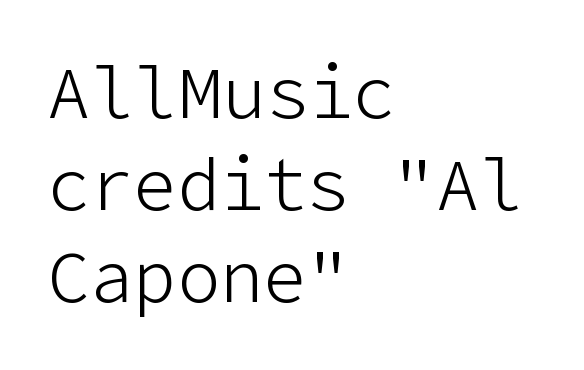
{"serif": "no", "italic": "no", "bold": "no", "weight": "light", "width": "normal", "stroke_contrast": "low", "x_height": "medium", "underline": "no", "align": "left", "line_spacing": "normal", "line_spacing_ratio": 1.28, "letter_spacing": "normal", "letter_spacing_em": 0.0, "glyph_px": 72}
